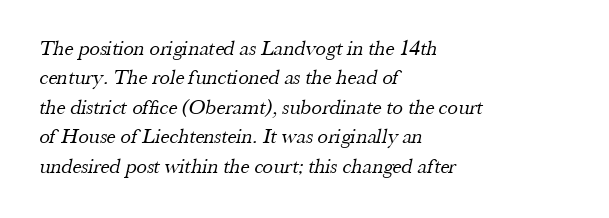
The image shows 21 px text type; set left-aligned, normal line spacing (1.4x), normal letter spacing, not underlined.
